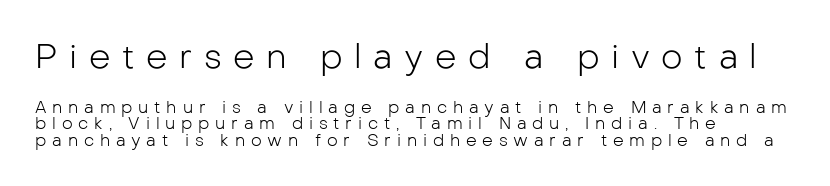
Type size steps down from the first block to the second. A clean baseline with only descenders dipping below it. The axis of the letterforms is exactly vertical. This rendering widens character spacing well past its baseline value.
